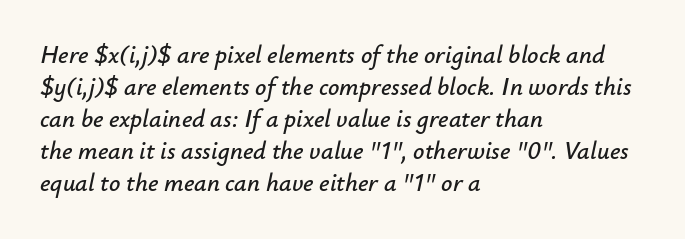
{"italic": "yes", "lean": "right", "slant_degrees": 12, "underline": "no", "align": "left", "line_spacing": "normal", "line_spacing_ratio": 1.28, "letter_spacing": "normal", "letter_spacing_em": 0.0, "glyph_px": 25}
